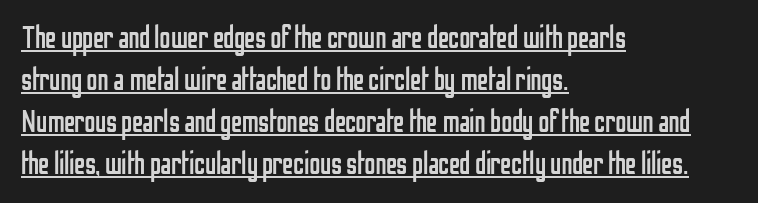
The image shows 31 px regular-weight, condensed sans-serif type, upright; set left-aligned, normal line spacing (1.35x), normal letter spacing, underlined; low stroke contrast and a medium x-height.
